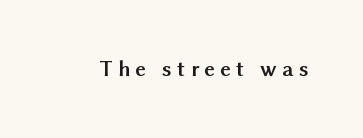
{"italic": "no", "bold": "yes", "underline": "no", "letter_spacing": "wide", "letter_spacing_em": 0.24, "glyph_px": 23}
